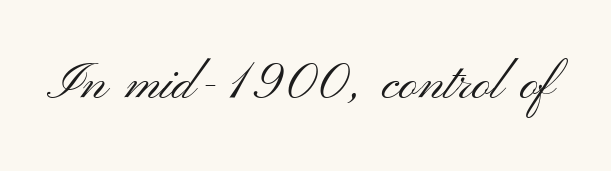
The face used here is proportionally spaced, like ordinary book or web type. No chunkiness to these letters — they're not bold. Is the letter spacing exaggerated? No — it looks like the ordinary default. Letters rest on an invisible, unmarked baseline.
